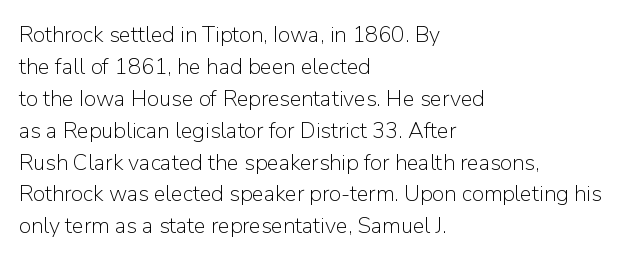
This sample uses an upright cut, with every glyph sitting square on the baseline. Check the space under the baseline: it is left empty. These lines are set flush left with a ragged right edge. Weight: not bold — regular or lighter.
